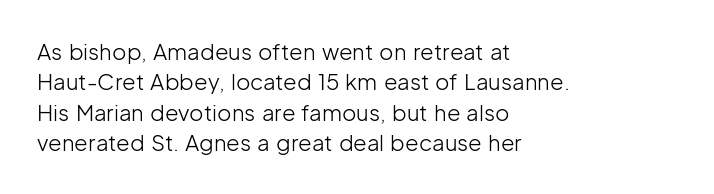
Q: Is the text bold? A: No.
Q: Is the text italic (slanted)? A: No, it is upright.
Q: Is the text underlined? A: No.
Q: How is the paragraph aligned? A: Left-aligned.
Q: Is the spacing between letters normal or unusually wide? A: Normal.
Q: Is the spacing between lines tight, normal or loose? A: Normal.
